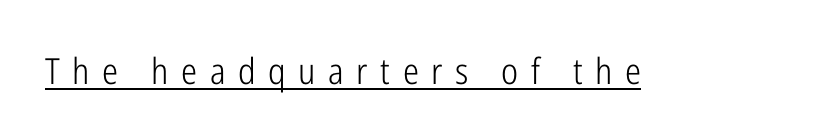
Observe the absence of serifs on each vertical stroke in this sample. In terms of posture, this sample is upright. Each letter keeps its own natural width here, so spacing adapts to shape. The glyphs are accompanied by a horizontal stroke just below them. Heft: none added — not bold.
